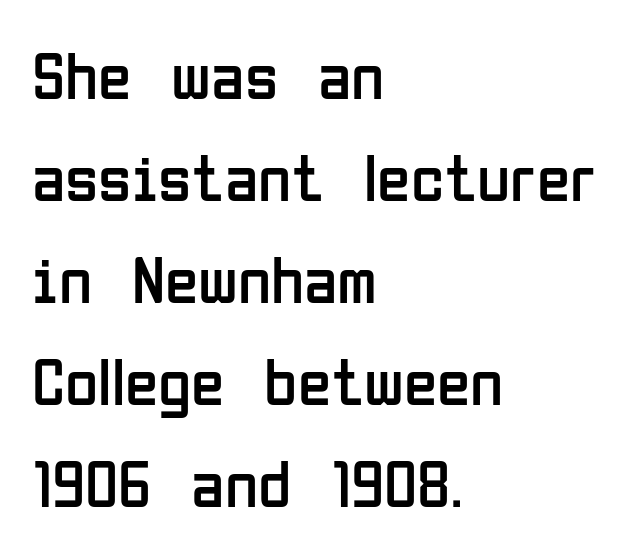
The space between consecutive lines is moderate. Letter spacing: default. If you drew a line through each stem, it would be perfectly vertical. A typesetter would call this proportional, since set widths differ per character. Where is the straight margin? On the left. Descender tails drop into unmarked territory.
